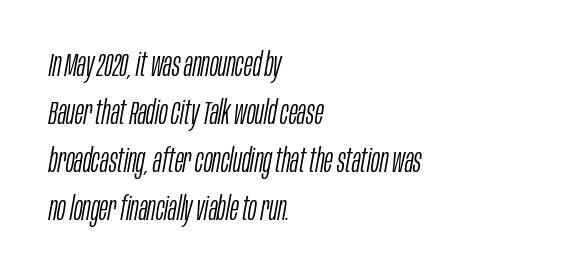
The image shows 33 px light, condensed type, italic (leaning right); set left-aligned, normal line spacing (1.45x), normal letter spacing, not underlined; low stroke contrast and a large x-height.
